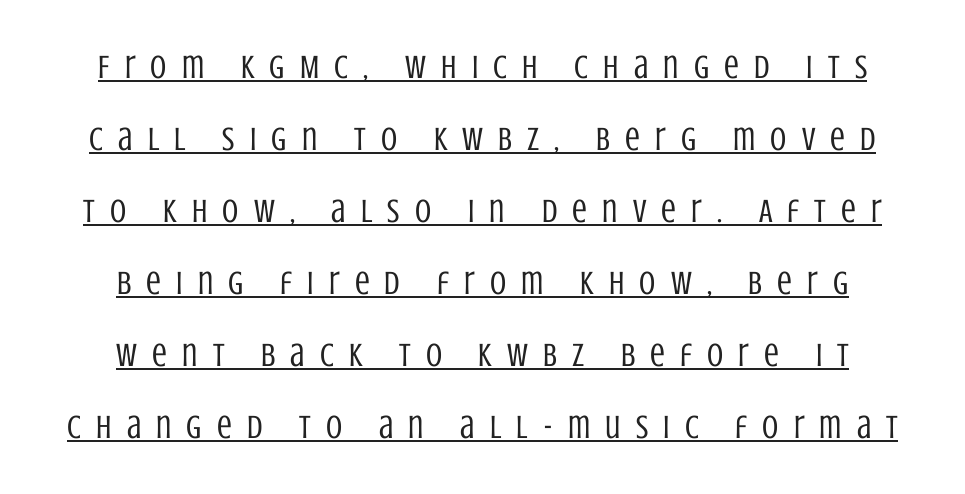
Letters have the restrained weight of plain body copy at most. Note the varied advance widths — an 'i' is clearly narrower than an 'm'. No italicization has been applied; the sample stays upright. The lines are spread far apart with generous leading. You can see a thin bar hugging the bottom of the glyphs. Regarding serifs, this sample does without them.
